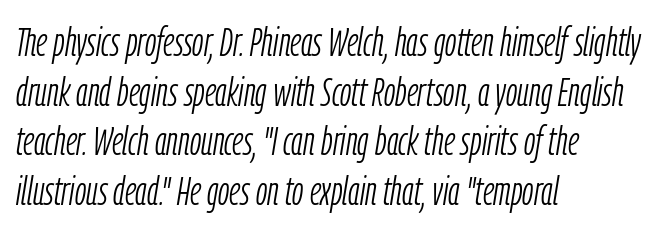
Q: Is the text bold? A: No.
Q: Is the text italic (slanted)? A: Yes, it leans right by about 9 degrees.
Q: Is the text underlined? A: No.
Q: How is the paragraph aligned? A: Left-aligned.
Q: Is the spacing between letters normal or unusually wide? A: Normal.
Q: Width (condensed, normal, or wide)? A: Condensed.
Q: Stroke contrast? A: Low.
Q: x-height? A: Medium.
Q: Monospaced? A: No.
